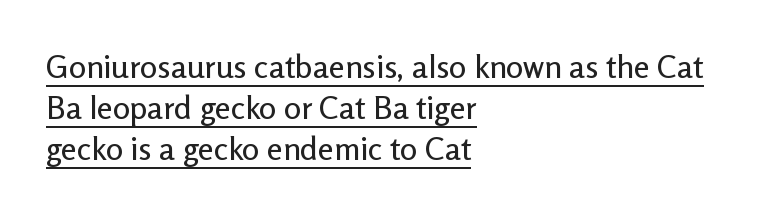
Q: Is the text italic (slanted)? A: No, it is upright.
Q: Is the typeface a serif or a sans-serif typeface? A: Sans-serif.
Q: Is the text underlined? A: Yes.
Q: How is the paragraph aligned? A: Left-aligned.
Q: Is the spacing between letters normal or unusually wide? A: Normal.
Q: Is the spacing between lines tight, normal or loose? A: Normal.
Q: Width (condensed, normal, or wide)? A: Normal.
Q: Stroke contrast? A: Low.
Q: x-height? A: Medium.
Q: Monospaced? A: No.
